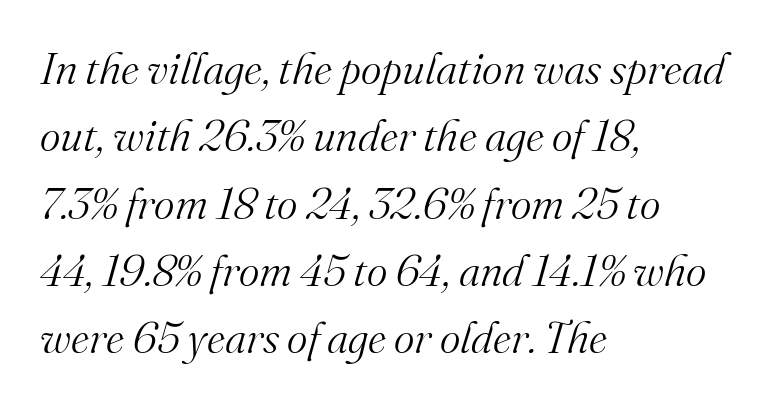
{"serif": "yes", "italic": "yes", "lean": "right", "slant_degrees": 16, "bold": "no", "weight": "light", "width": "normal", "stroke_contrast": "medium", "x_height": "small", "monospaced": "no", "underline": "no", "align": "left", "line_spacing": "normal", "line_spacing_ratio": 1.53, "letter_spacing": "normal", "letter_spacing_em": 0.0, "glyph_px": 44}
